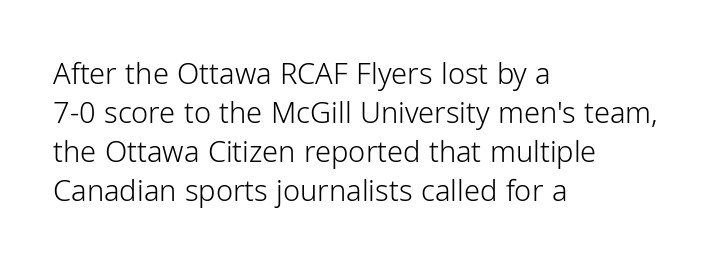
Normally led — the rows are evenly, conventionally spaced. Is the type heavy? It reads as light-to-regular instead. A roman cut, with each character standing at attention. Here the designer chose a conventional face with non-uniform glyph widths. Type style note: lacks serifs. Any mark beneath the type? The region is blank.
